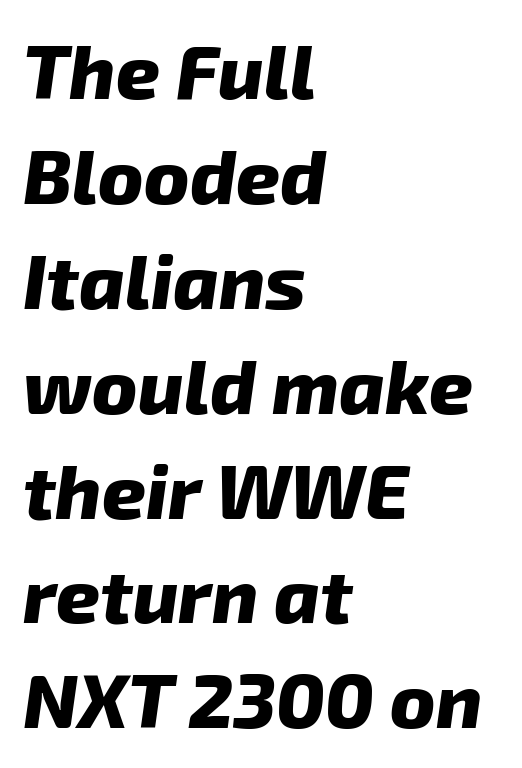
Q: Is the text bold? A: Yes.
Q: Is the text italic (slanted)? A: Yes, it leans right by about 8 degrees.
Q: Is the text underlined? A: No.
Q: How is the paragraph aligned? A: Left-aligned.
Q: Is the spacing between letters normal or unusually wide? A: Normal.
Q: Is the spacing between lines tight, normal or loose? A: Normal.
Q: Width (condensed, normal, or wide)? A: Normal.
Q: Stroke contrast? A: Low.
Q: x-height? A: Medium.
Q: Monospaced? A: No.
